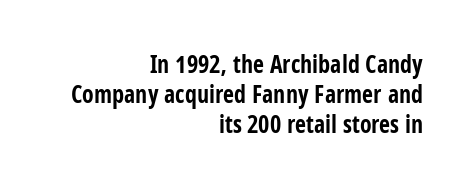
{"italic": "no", "bold": "yes", "underline": "no", "align": "right", "line_spacing_ratio": 1.24, "letter_spacing": "normal", "letter_spacing_em": 0.0, "glyph_px": 24}
